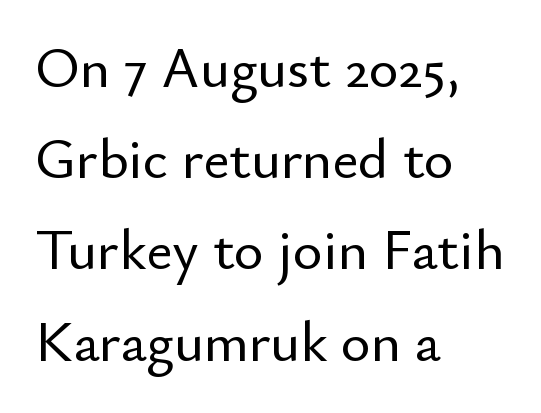
{"serif": "no", "italic": "no", "width": "normal", "stroke_contrast": "low", "x_height": "small", "monospaced": "no", "underline": "no", "align": "left", "line_spacing": "normal", "line_spacing_ratio": 1.6, "letter_spacing": "normal", "letter_spacing_em": 0.0, "glyph_px": 57}
